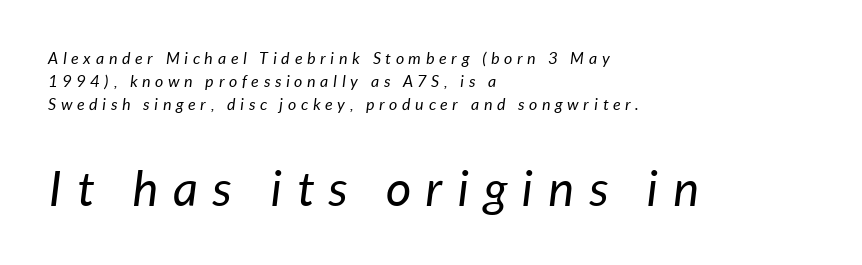
Each letter keeps its own natural width here, so spacing adapts to shape. Students, note that the glyphs here are deliberately spaced far apart. Honestly, there is no underline to notice here at all. Italic: yes, the glyphs are oblique.
